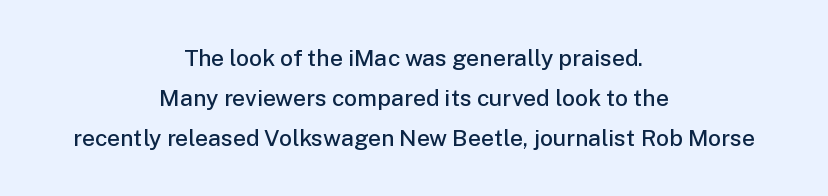
Q: Is the text bold? A: Semi-bold.
Q: Is the text italic (slanted)? A: No, it is upright.
Q: Is the text underlined? A: No.
Q: How is the paragraph aligned? A: Centered.
Q: Is the spacing between letters normal or unusually wide? A: Normal.
